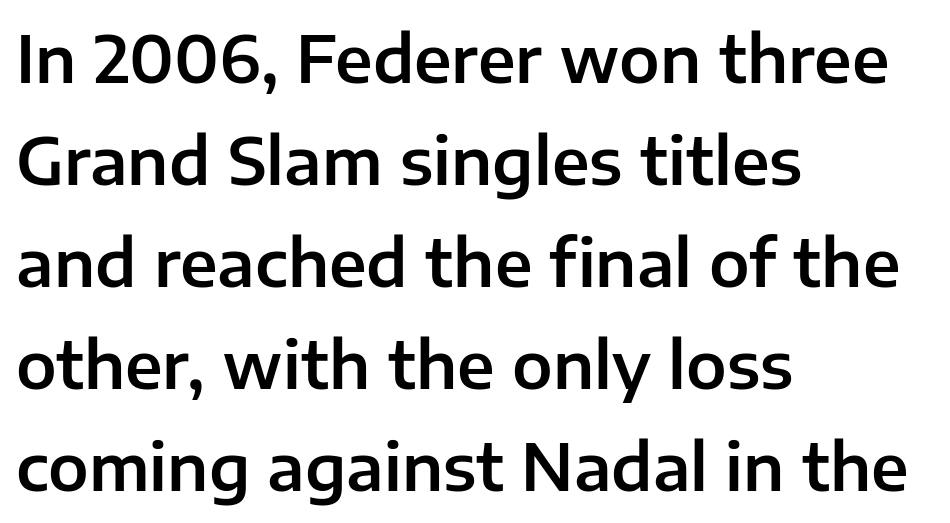
Q: Is the text italic (slanted)? A: No, it is upright.
Q: Is the typeface a serif or a sans-serif typeface? A: Sans-serif.
Q: Is the text underlined? A: No.
Q: How is the paragraph aligned? A: Left-aligned.
Q: Is the spacing between letters normal or unusually wide? A: Normal.
Q: Is the spacing between lines tight, normal or loose? A: Normal.
Q: Width (condensed, normal, or wide)? A: Normal.
Q: Stroke contrast? A: Low.
Q: x-height? A: Medium.
Q: Monospaced? A: No.
